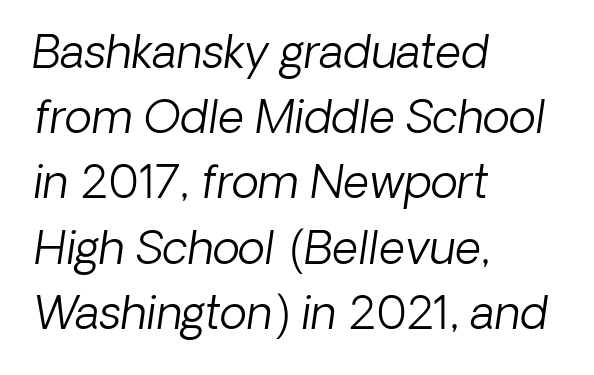
The image shows 45 px light sans-serif type; set left-aligned, normal line spacing (1.45x), normal letter spacing, not underlined; low stroke contrast and a medium x-height.
